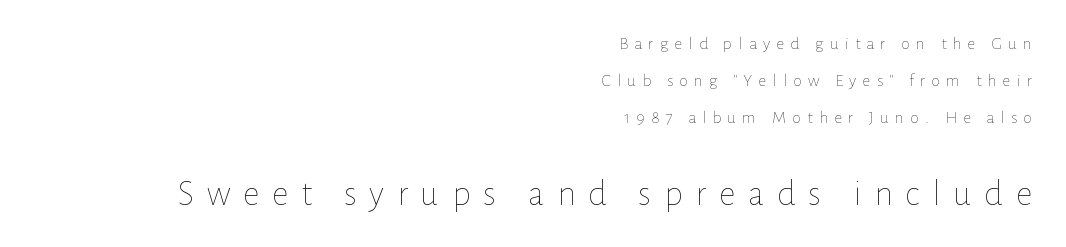
No chunkiness to these letters — they're not bold. You could fit nearly another row in the gap between these rows. Each letter keeps its own natural width here, so spacing adapts to shape. The words here are not underlined.
